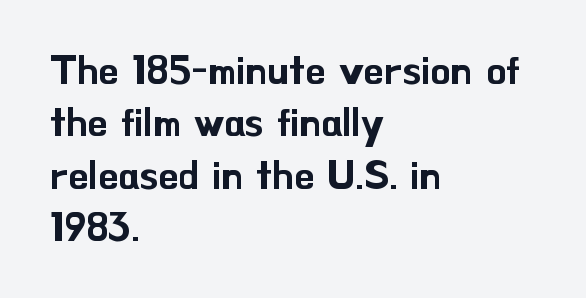
Q: Is the text italic (slanted)? A: No, it is upright.
Q: Is the typeface a serif or a sans-serif typeface? A: Sans-serif.
Q: Is the text underlined? A: No.
Q: How is the paragraph aligned? A: Left-aligned.
Q: Is the spacing between letters normal or unusually wide? A: Normal.
Q: Is the spacing between lines tight, normal or loose? A: Normal.
Q: Width (condensed, normal, or wide)? A: Normal.
Q: Stroke contrast? A: Low.
Q: x-height? A: Small.
Q: Monospaced? A: No.
